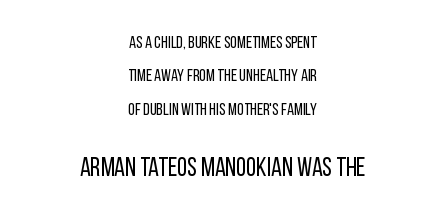
The image shows 26 px text type, upright; set centered, loose line spacing (1.96x), normal letter spacing, not underlined; the second (bottom) block is 1.53x larger.
